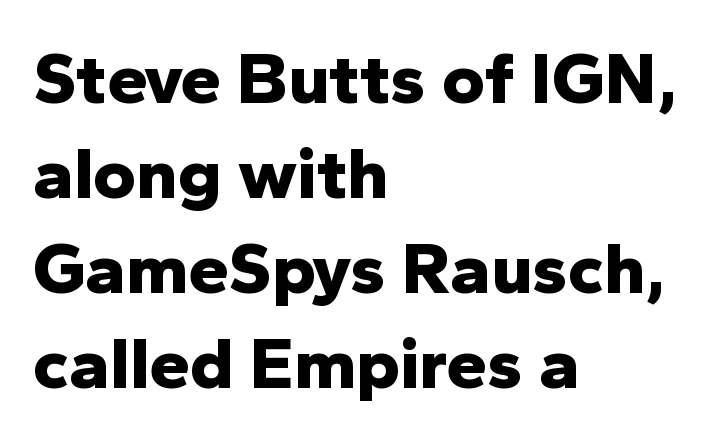
The image shows 73 px bold sans-serif type, upright; set left-aligned, normal line spacing (1.3x), normal letter spacing, not underlined; low stroke contrast and a medium x-height.
